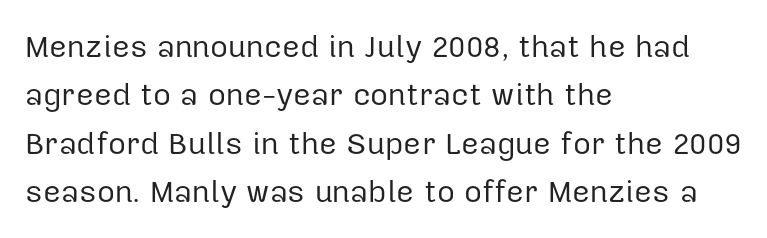
The letters advance in unequal steps, a hallmark of proportional type. Notice how the stems are strictly vertical — no italics here. Rule under the text: the space is simply empty. Quick note: interline space is typical. In CSS terms this would be text-align: left.
